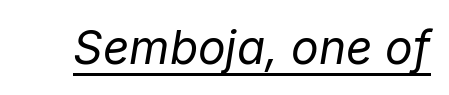
Q: Is the text bold? A: No.
Q: Is the text italic (slanted)? A: Yes, it leans right by about 9 degrees.
Q: Is the text underlined? A: Yes.
Q: Is the spacing between letters normal or unusually wide? A: Normal.
Q: Width (condensed, normal, or wide)? A: Normal.
Q: Stroke contrast? A: Low.
Q: x-height? A: Medium.
Q: Monospaced? A: No.
